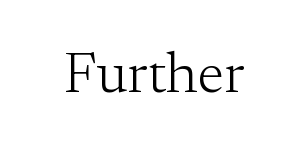
{"serif": "yes", "italic": "no", "bold": "no", "weight": "light", "width": "normal", "stroke_contrast": "medium", "x_height": "small", "monospaced": "no", "underline": "no", "letter_spacing": "normal", "letter_spacing_em": 0.0, "glyph_px": 58}
